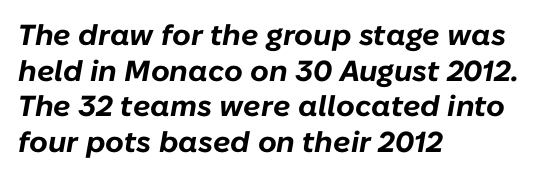
The image shows 29 px bold type, italic (leaning right); set left-aligned, line spacing 1.23x, normal letter spacing, not underlined; low stroke contrast and a medium x-height.
